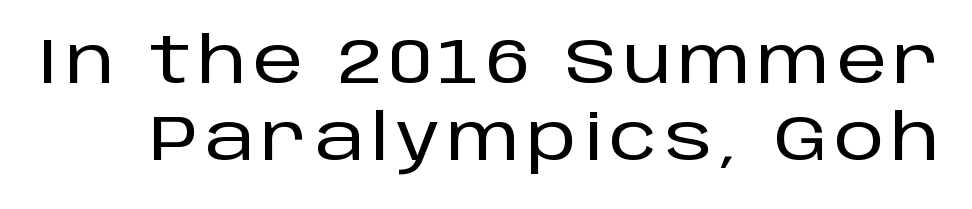
The image shows 63 px sans-serif type, upright; set line spacing 1.23x, not underlined; low stroke contrast and a large x-height.
